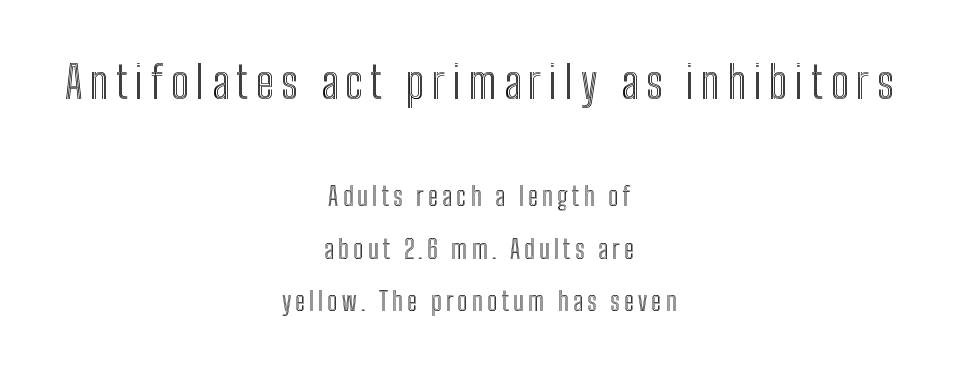
{"italic": "no", "width": "condensed", "x_height": "medium", "monospaced": "no", "underline": "no", "align": "center", "line_spacing": "loose", "line_spacing_ratio": 2.01, "larger_block": "first", "size_ratio": 1.73, "glyph_px": 45}
